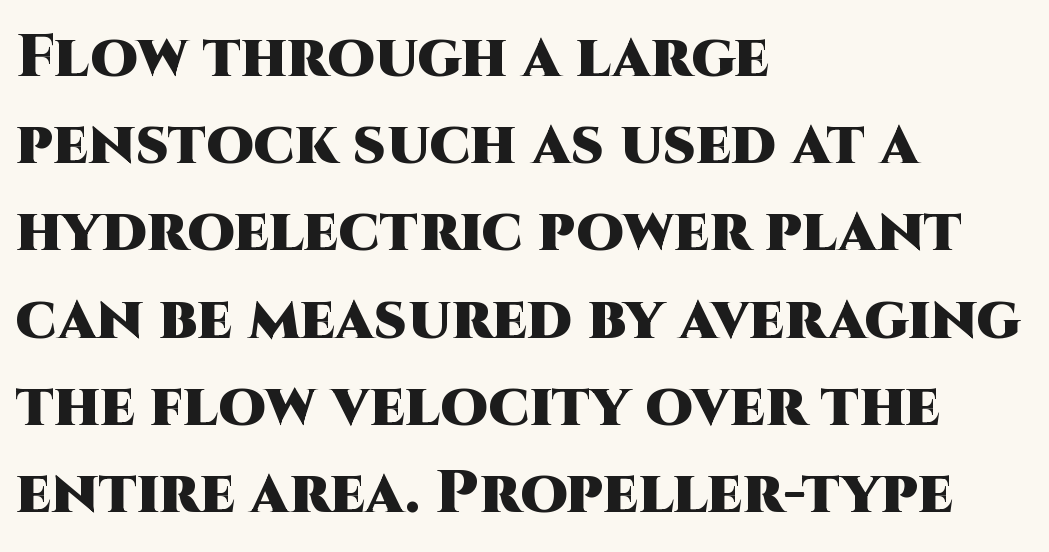
Q: Is the text bold? A: Yes.
Q: Is the text italic (slanted)? A: No, it is upright.
Q: Is the typeface a serif or a sans-serif typeface? A: Sans-serif.
Q: Is the text underlined? A: No.
Q: How is the paragraph aligned? A: Left-aligned.
Q: Is the spacing between letters normal or unusually wide? A: Normal.
Q: Is the spacing between lines tight, normal or loose? A: Normal.
Q: Width (condensed, normal, or wide)? A: Normal.
Q: Stroke contrast? A: High.
Q: x-height? A: Large.
Q: Monospaced? A: No.
